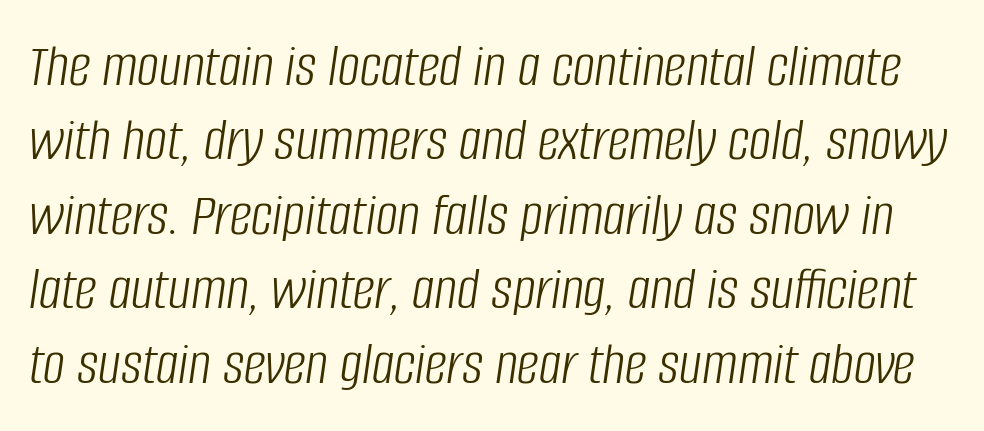
Q: Is the text bold? A: No.
Q: Is the text italic (slanted)? A: Yes, it leans right by about 8 degrees.
Q: Is the text underlined? A: No.
Q: Is the spacing between letters normal or unusually wide? A: Normal.
Q: Width (condensed, normal, or wide)? A: Condensed.
Q: Stroke contrast? A: Low.
Q: x-height? A: Large.
Q: Monospaced? A: No.
